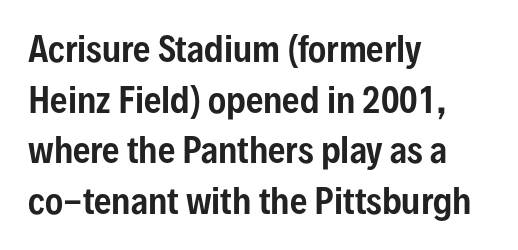
{"serif": "no", "italic": "no", "width": "condensed", "stroke_contrast": "low", "x_height": "medium", "monospaced": "no", "underline": "no", "align": "left", "line_spacing": "normal", "line_spacing_ratio": 1.49, "letter_spacing": "normal", "letter_spacing_em": 0.0, "glyph_px": 34}
